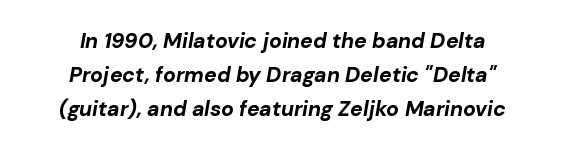
Students, note that the glyphs here touch the page at normal intervals. Normally led — the rows are evenly, conventionally spaced. The lines in this sample share a center point and differ in where they start and stop. Strokes here are thick enough to call this a true bold.
